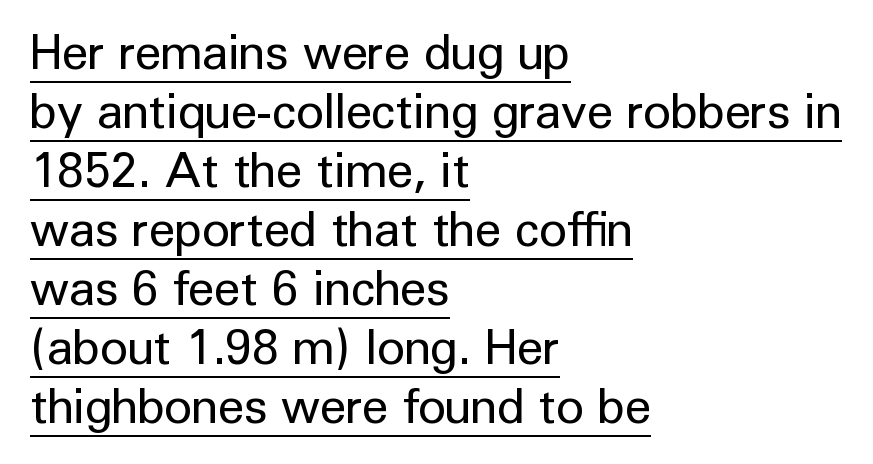
{"serif": "no", "italic": "no", "bold": "no", "weight": "regular", "width": "normal", "stroke_contrast": "low", "x_height": "medium", "monospaced": "no", "underline": "yes", "align": "left", "line_spacing_ratio": 1.23, "letter_spacing": "normal", "letter_spacing_em": 0.0, "glyph_px": 48}
